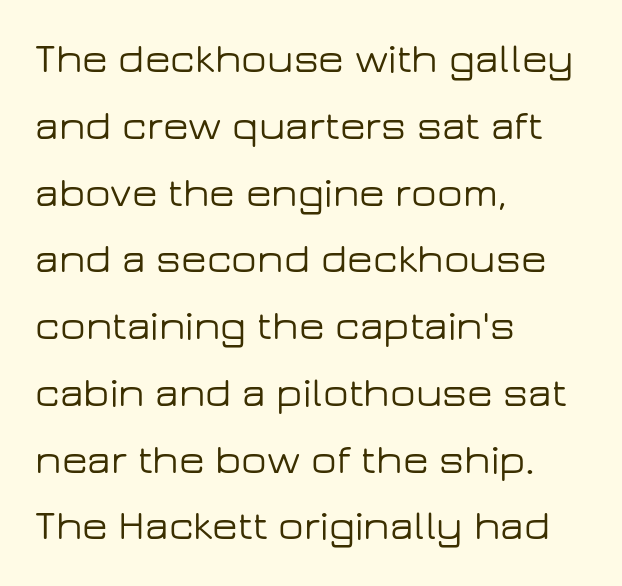
Type without underlining. The specimen reads as upright at a glance. Every row of glyphs begins at an identical x-position on the left. Spacing verdict: proportional, widths tailored to each character.
